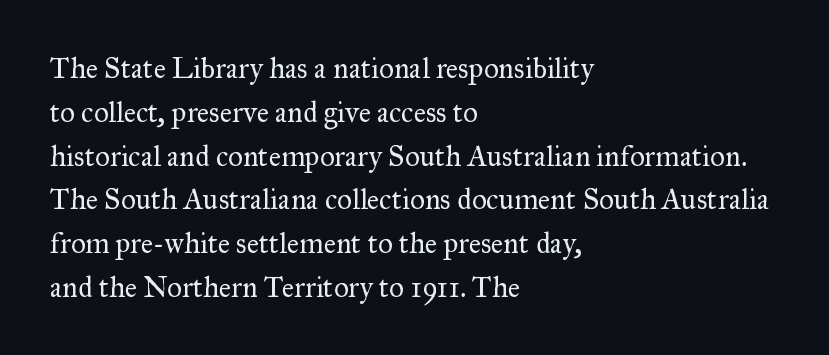
The image shows 29 px regular-weight serif type, upright; set left-aligned, normal line spacing (1.51x), normal letter spacing, not underlined; medium stroke contrast and a small x-height.
